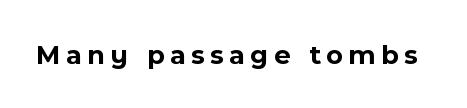
{"serif": "no", "italic": "no", "bold": "yes", "weight": "bold", "width": "normal", "x_height": "medium", "monospaced": "no", "underline": "no", "letter_spacing": "wide", "letter_spacing_em": 0.2, "glyph_px": 28}
